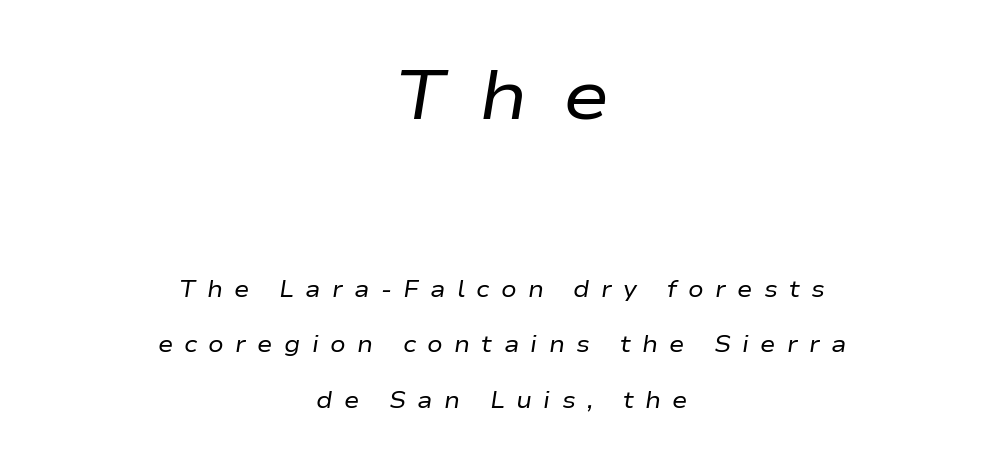
Q: Is the text bold? A: No.
Q: Is the text italic (slanted)? A: Yes, it leans right by about 9 degrees.
Q: Is the text underlined? A: No.
Q: How is the paragraph aligned? A: Centered.
Q: Is the spacing between letters normal or unusually wide? A: Unusually wide.
Q: Is the spacing between lines tight, normal or loose? A: Loose.
Q: Which block of text is set in a larger size, the first (top) or the second (bottom)? A: The first (top) one.
Q: Width (condensed, normal, or wide)? A: Wide.
Q: Stroke contrast? A: Low.
Q: x-height? A: Medium.
Q: Monospaced? A: No.
